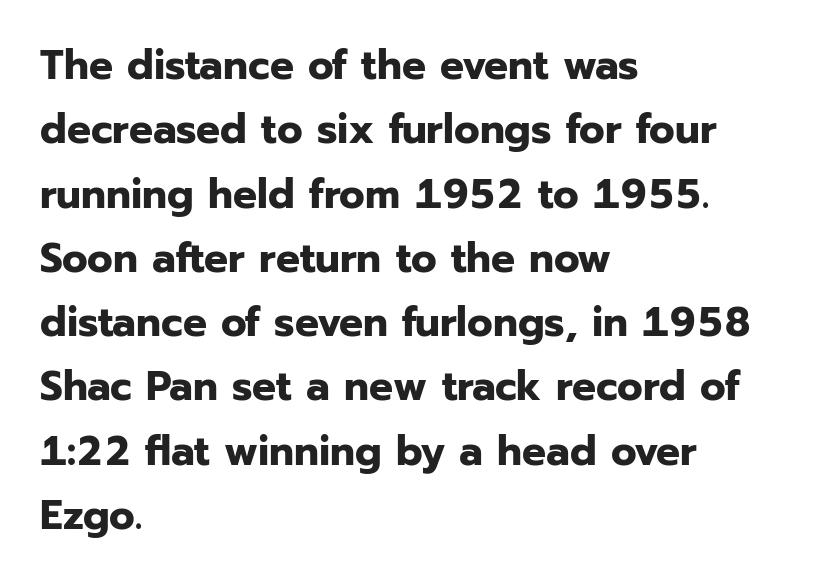
The image shows 42 px bold sans-serif type, upright; set left-aligned, normal line spacing (1.53x), normal letter spacing, not underlined; low stroke contrast and a medium x-height.
